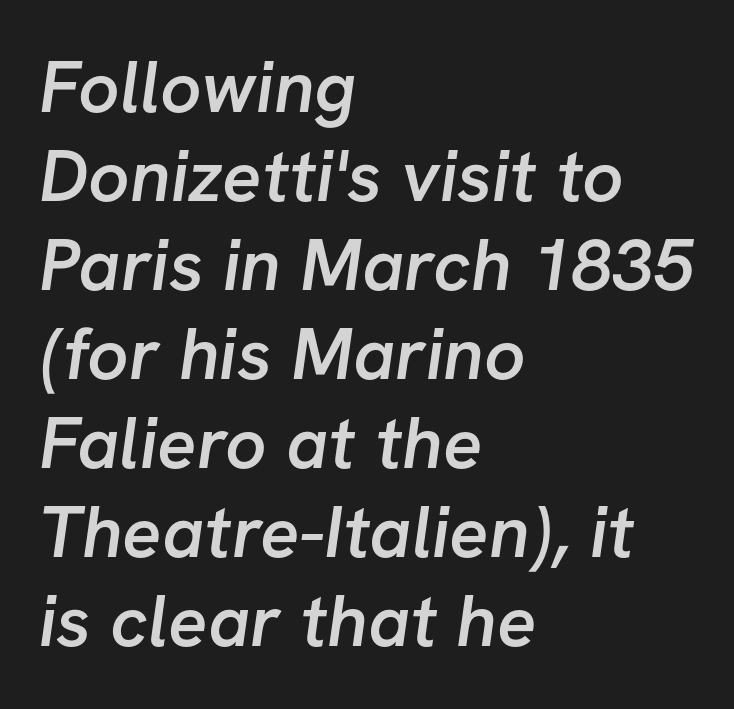
Summary of weight: moderately heavy, a semibold. This rendering uses left alignment, leaving the right contour irregular. Compared with typical body copy, the letter spacing here is the same. Varying glyph widths throughout — classic text-font behaviour. Are there feet on the stems? There aren't — it's a sans.
